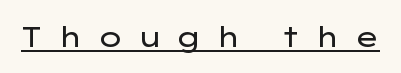
The image shows 28 px regular-weight, wide sans-serif type, upright; set unusually wide letter spacing (+0.5 em), underlined; low stroke contrast and a medium x-height.
